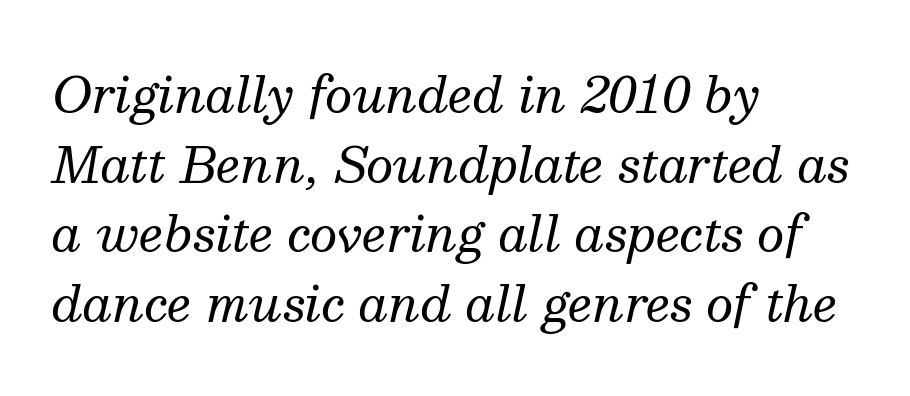
The image shows 48 px regular-weight serif type, italic (leaning right); set left-aligned, normal line spacing (1.45x), normal letter spacing, not underlined; medium stroke contrast and a medium x-height.
